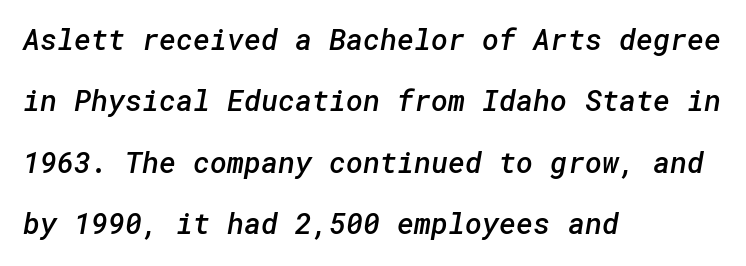
Q: Is the text bold? A: Semi-bold.
Q: Is the typeface a serif or a sans-serif typeface? A: Sans-serif.
Q: Is the text underlined? A: No.
Q: How is the paragraph aligned? A: Left-aligned.
Q: Is the spacing between letters normal or unusually wide? A: Normal.
Q: Is the spacing between lines tight, normal or loose? A: Loose.
Q: Width (condensed, normal, or wide)? A: Normal.
Q: Stroke contrast? A: Low.
Q: x-height? A: Medium.
